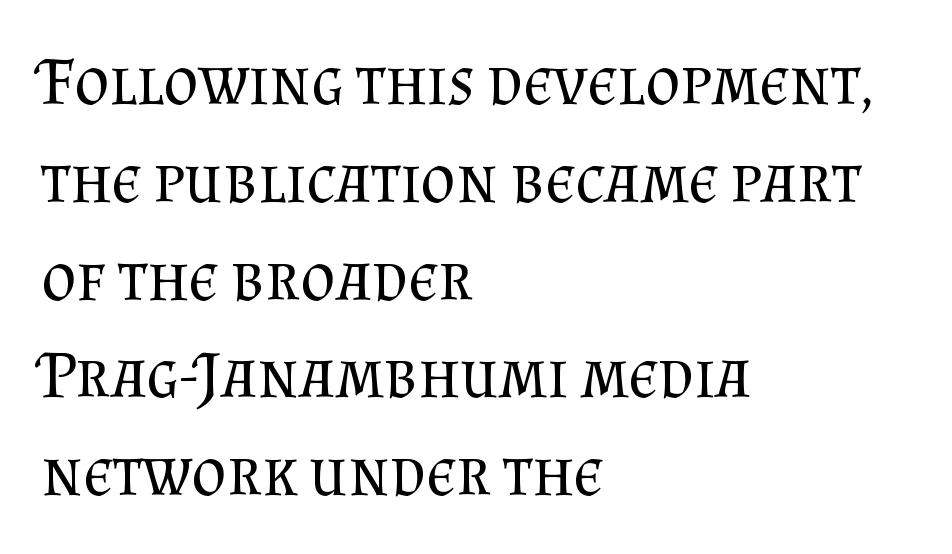
{"serif": "yes", "italic": "no", "bold": "no", "weight": "regular", "width": "normal", "stroke_contrast": "medium", "x_height": "small", "monospaced": "no", "underline": "no", "align": "left", "line_spacing": "normal", "line_spacing_ratio": 1.46, "letter_spacing": "normal", "letter_spacing_em": 0.0, "glyph_px": 67}
